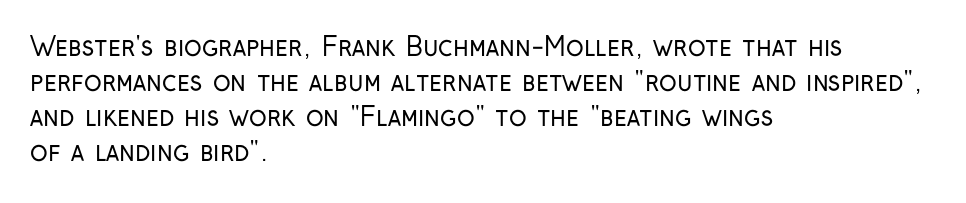
How are the letters spaced? Ordinarily, with no added tracking. Has an underline been added? It has not. Honestly, the row spacing looks completely unremarkable. The font is comparable to plain body text, perhaps lighter. Visually the block forms a straight wall on the left and a jagged coastline on the right.
